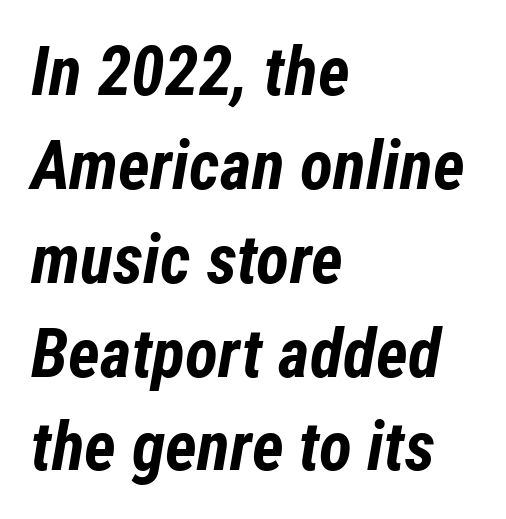
Nobody drew a line under any word here. The lettering tilts uniformly, giving the passage an italic look. The face used here is rendered with its standard letterfit. Each letter keeps its own natural width here, so spacing adapts to shape. Line spacing here is normal.
